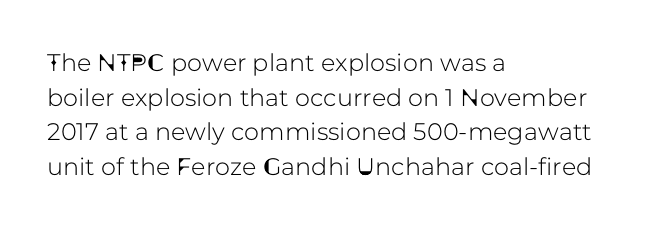
The image shows 24 px text type, upright; set left-aligned, normal line spacing (1.44x), normal letter spacing, not underlined.
